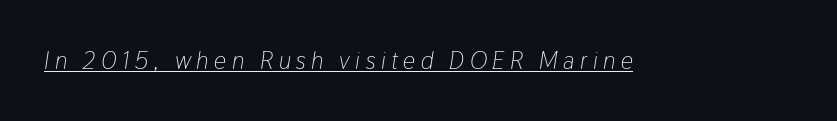
Tracking value appears strongly positive — letters spread wide. This sample uses an oblique cut, with every glyph tilted off the vertical. Decoration check: the copy is underlined. Weight: not bold — regular or lighter.
